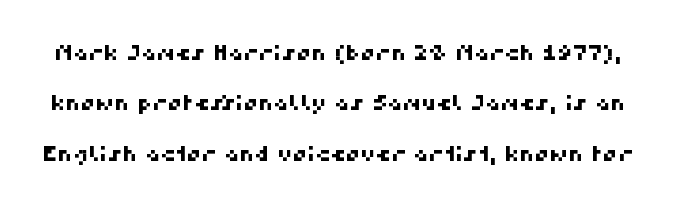
The image shows 21 px text type; set loose line spacing (2.4x), normal letter spacing, not underlined.
